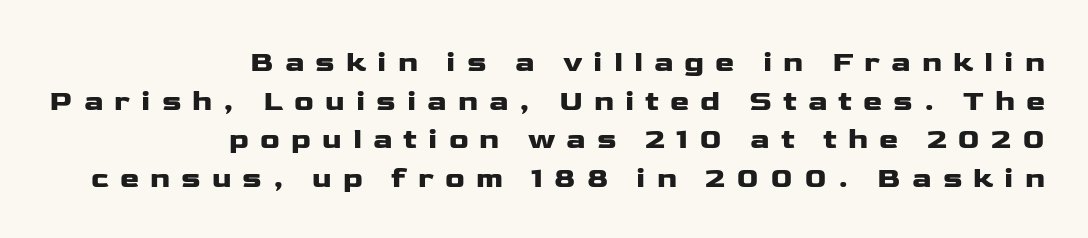
Q: Is the text italic (slanted)? A: No, it is upright.
Q: Is the typeface a serif or a sans-serif typeface? A: Sans-serif.
Q: Is the text underlined? A: No.
Q: How is the paragraph aligned? A: Right-aligned.
Q: Is the spacing between letters normal or unusually wide? A: Unusually wide.
Q: Is the spacing between lines tight, normal or loose? A: Normal.
Q: Width (condensed, normal, or wide)? A: Wide.
Q: Stroke contrast? A: Low.
Q: x-height? A: Medium.
Q: Monospaced? A: No.
